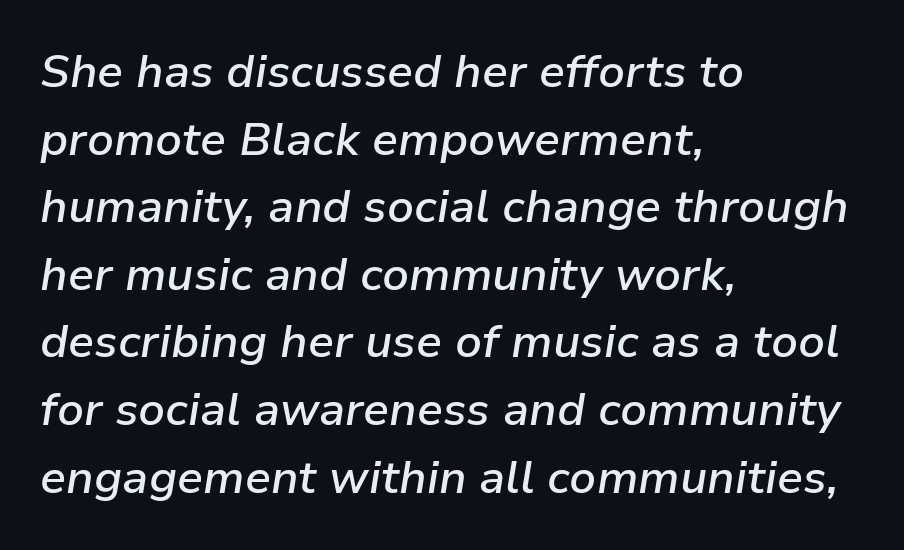
The lines sit at an ordinary, default distance from one another. Firm but not heavy-handed strokes: this text is semibold. Proportional: the letters do not fall into vertical columns. The specimen omits any rule beneath the text block's lines. In terms of posture, this sample is oblique. Nobody touched the tracking dial on this one.
